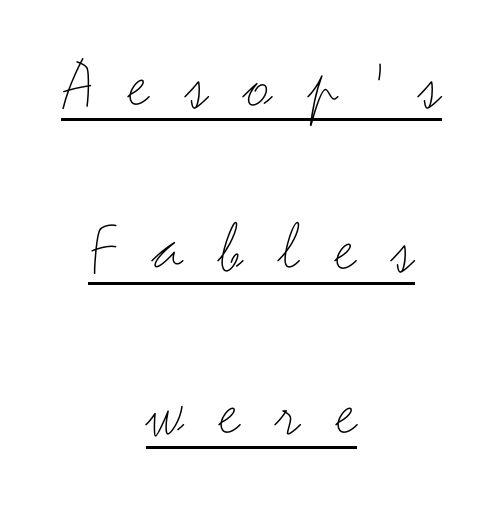
The image shows 75 px thin, wide sans-serif type; set centered, loose line spacing (2.19x), unusually wide letter spacing (+0.47 em), underlined; medium stroke contrast and a small x-height.
